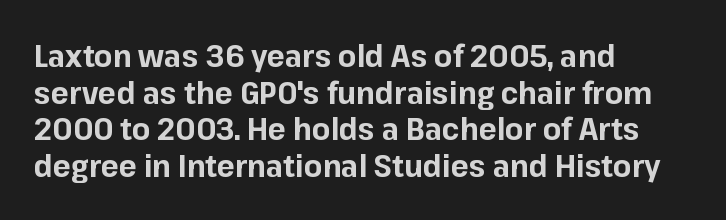
The image shows 30 px bold sans-serif type, upright; set left-aligned, line spacing 1.22x, normal letter spacing, not underlined; low stroke contrast and a medium x-height.
